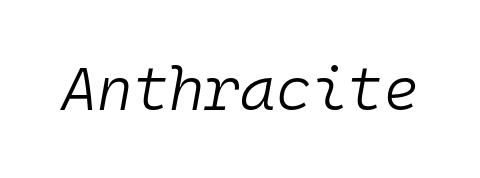
What stands out about the letter spacing? Nothing — it is the standard amount. The rendering applies a slant to the glyphs. Nothing heavy about these letters — not bold at all. Looks like terminal output: every glyph gets an equal slot. Honestly, there is no underline to notice here at all.
